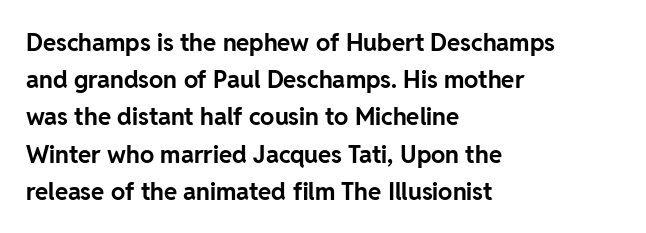
The image shows 24 px bold type, upright; set left-aligned, normal line spacing (1.55x), normal letter spacing, not underlined.
